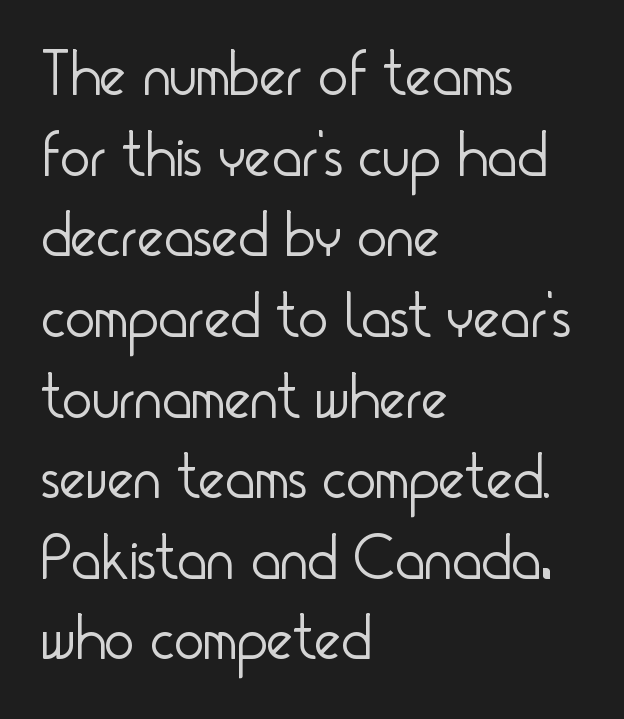
A roman cut, with each character standing at attention. Is this a fixed-width face? No — the glyphs have proportional, varying widths. Check the space under the baseline: it is left empty. Observe the ordinary spacing: letters are neighbours, not strangers. Interline gaps are of average width in this sample. The font family rendered here belongs to the sans-serif group.
